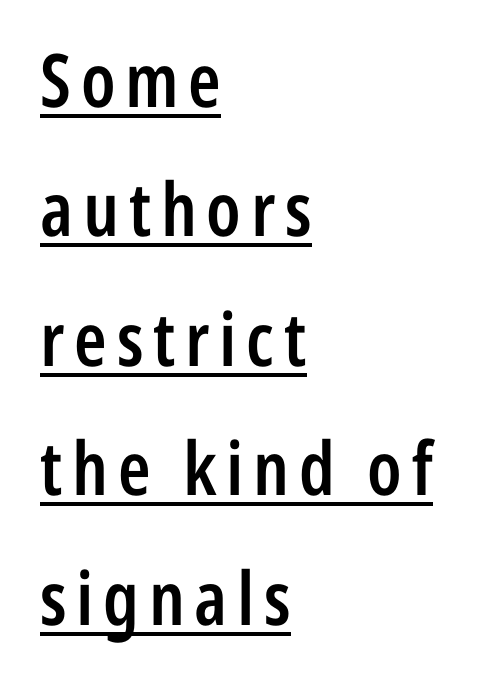
{"serif": "no", "italic": "no", "bold": "semi", "weight": "semibold", "width": "condensed", "stroke_contrast": "low", "x_height": "medium", "monospaced": "no", "underline": "yes", "align": "left", "line_spacing_ratio": 1.75, "glyph_px": 74}
